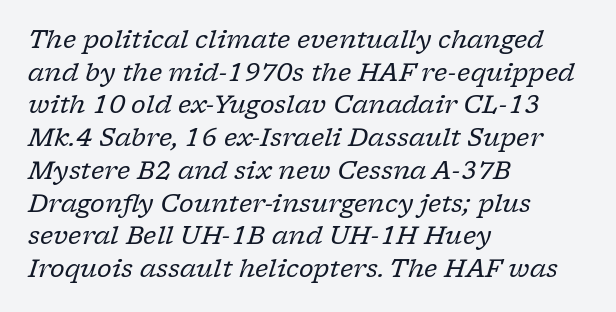
The image shows 25 px text type, italic (leaning right); set left-aligned, normal line spacing (1.31x), normal letter spacing, not underlined.
